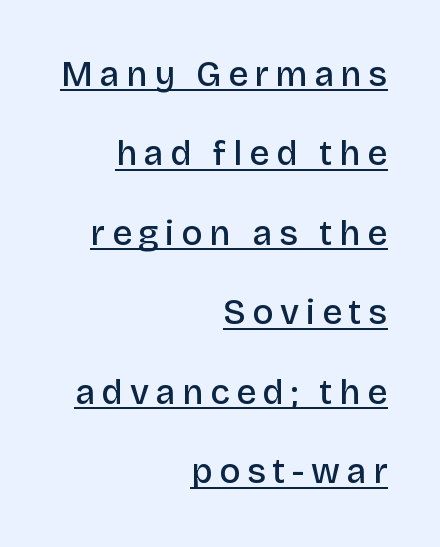
Ordinary non-slanted type is in use. How would I describe the line gaps? Wide and relaxed. Each letter's strokes conclude bluntly, with no projecting serifs. You can see a thin bar hugging the bottom of the glyphs. Proportional: the letters do not fall into vertical columns. Typesetter's note: demi weight, one step under bold.
